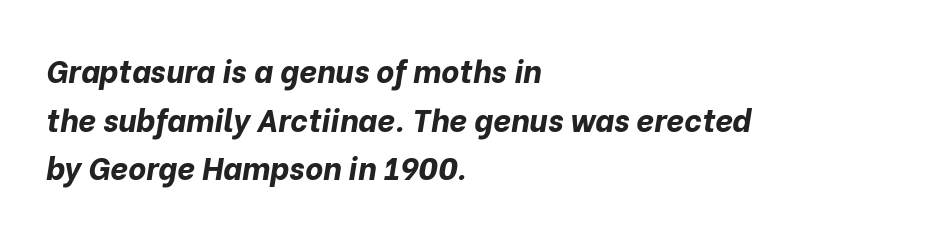
{"italic": "yes", "lean": "right", "slant_degrees": 10, "bold": "yes", "weight": "bold", "width": "normal", "stroke_contrast": "low", "x_height": "medium", "monospaced": "no", "underline": "no", "align": "left", "line_spacing": "normal", "line_spacing_ratio": 1.57, "letter_spacing": "normal", "letter_spacing_em": 0.0, "glyph_px": 31}
